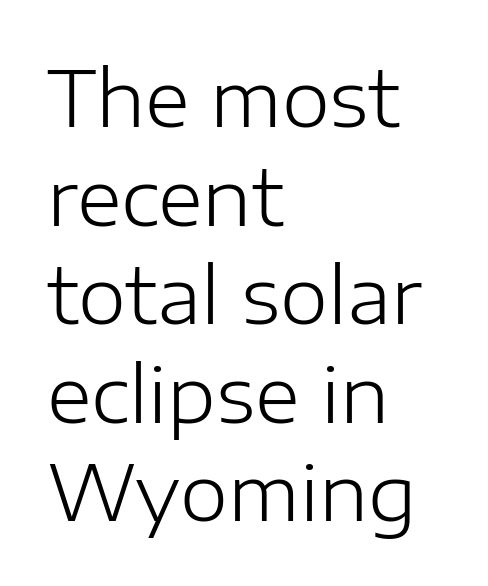
{"serif": "no", "italic": "no", "bold": "no", "weight": "light", "width": "normal", "stroke_contrast": "low", "x_height": "medium", "monospaced": "no", "underline": "no", "align": "left", "line_spacing": "normal", "line_spacing_ratio": 1.28, "letter_spacing": "normal", "letter_spacing_em": 0.0, "glyph_px": 77}
